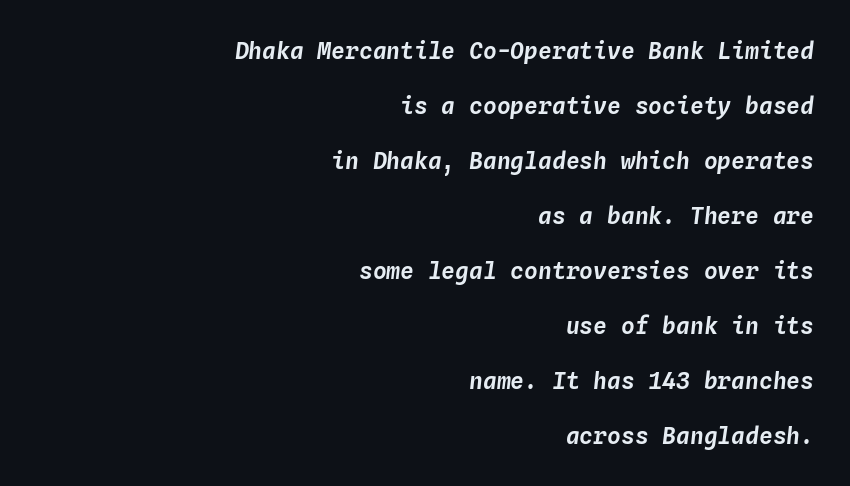
The image shows 23 px text type, italic (leaning right); set right-aligned, loose line spacing (2.39x), normal letter spacing, not underlined.
